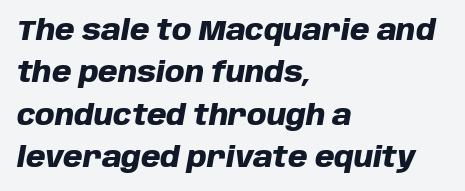
The image shows 28 px heavy type, italic (leaning right); set left-aligned, normal line spacing (1.51x), normal letter spacing, not underlined; low stroke contrast and a large x-height.
